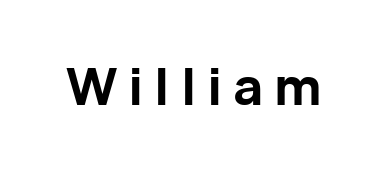
{"serif": "no", "italic": "no", "bold": "yes", "weight": "bold", "width": "normal", "stroke_contrast": "low", "x_height": "medium", "monospaced": "no", "underline": "no", "letter_spacing": "wide", "letter_spacing_em": 0.21, "glyph_px": 52}
